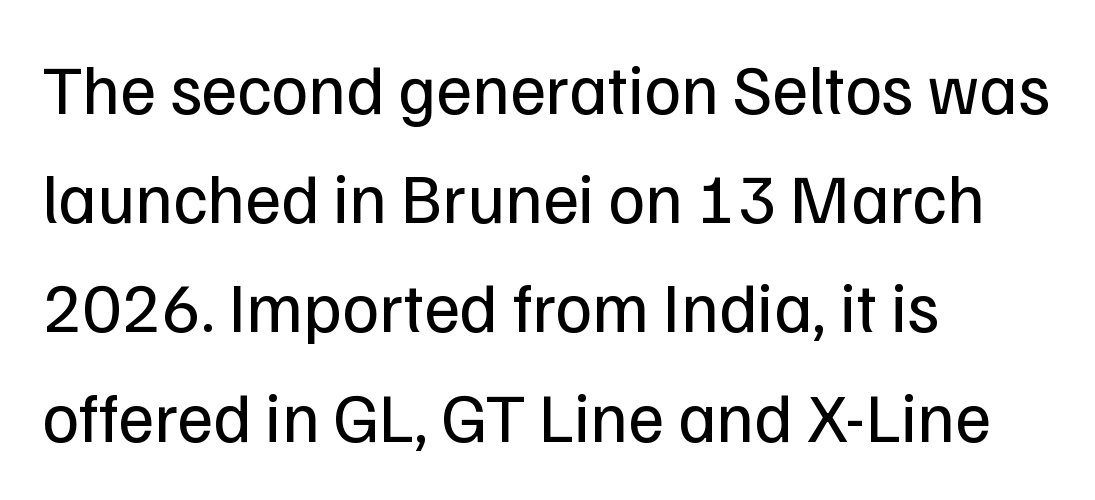
{"serif": "no", "italic": "no", "bold": "no", "weight": "regular", "width": "normal", "stroke_contrast": "low", "x_height": "medium", "monospaced": "no", "underline": "no", "align": "left", "line_spacing": "normal", "line_spacing_ratio": 1.56, "letter_spacing": "normal", "letter_spacing_em": 0.0, "glyph_px": 70}
